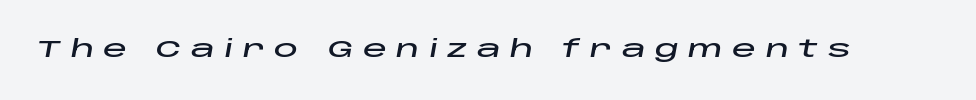
Q: Is the text italic (slanted)? A: Yes, it leans right by about 10 degrees.
Q: Is the text underlined? A: No.
Q: Is the spacing between letters normal or unusually wide? A: Unusually wide.
